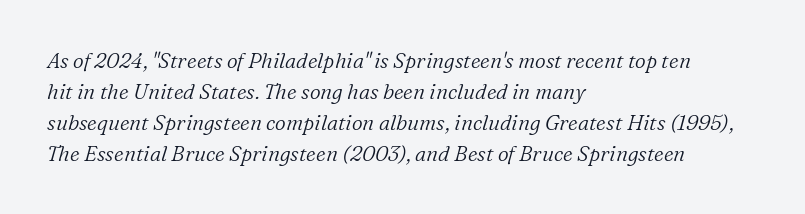
{"italic": "yes", "lean": "right", "slant_degrees": 16, "bold": "no", "underline": "no", "align": "left", "line_spacing": "normal", "line_spacing_ratio": 1.47, "letter_spacing": "normal", "letter_spacing_em": 0.0, "glyph_px": 21}
